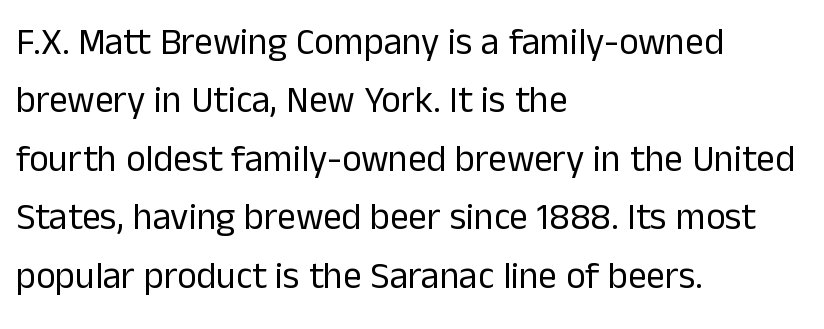
{"serif": "no", "italic": "no", "bold": "no", "weight": "regular", "width": "normal", "stroke_contrast": "low", "x_height": "medium", "monospaced": "no", "underline": "no", "align": "left", "line_spacing": "normal", "line_spacing_ratio": 1.58, "letter_spacing": "normal", "letter_spacing_em": 0.0, "glyph_px": 37}
